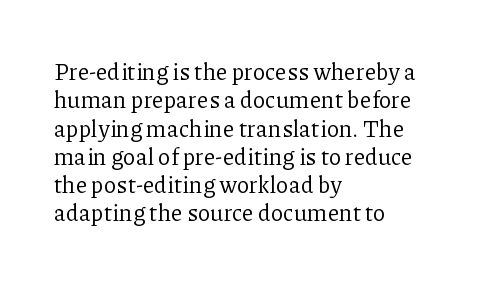
Nobody touched the tracking dial on this one. Visually the block forms a straight wall on the left and a jagged coastline on the right. Posture: upright roman. Beneath every word, the page is bare.
